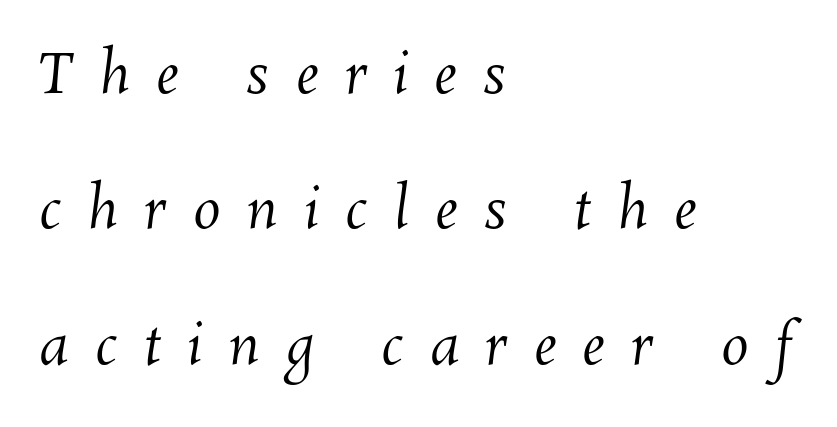
{"bold": "no", "weight": "regular", "width": "normal", "stroke_contrast": "medium", "x_height": "medium", "monospaced": "no", "underline": "no", "align": "left", "line_spacing": "loose", "line_spacing_ratio": 2.46, "letter_spacing": "wide", "letter_spacing_em": 0.48, "glyph_px": 55}
